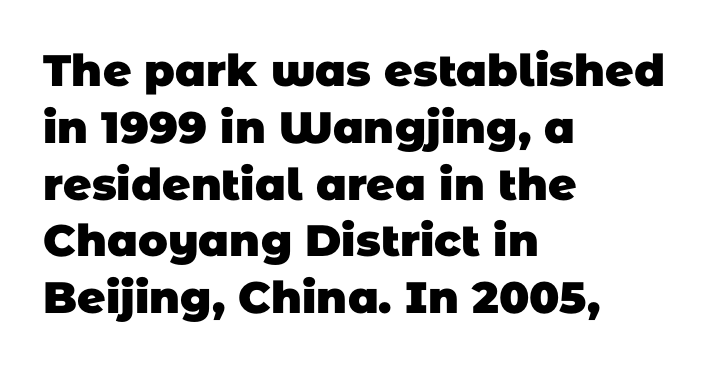
Q: Is the text bold? A: Yes.
Q: Is the typeface a serif or a sans-serif typeface? A: Sans-serif.
Q: Is the text underlined? A: No.
Q: How is the paragraph aligned? A: Left-aligned.
Q: Is the spacing between letters normal or unusually wide? A: Normal.
Q: Is the spacing between lines tight, normal or loose? A: Normal.
Q: Width (condensed, normal, or wide)? A: Normal.
Q: Stroke contrast? A: Low.
Q: x-height? A: Large.
Q: Monospaced? A: No.
